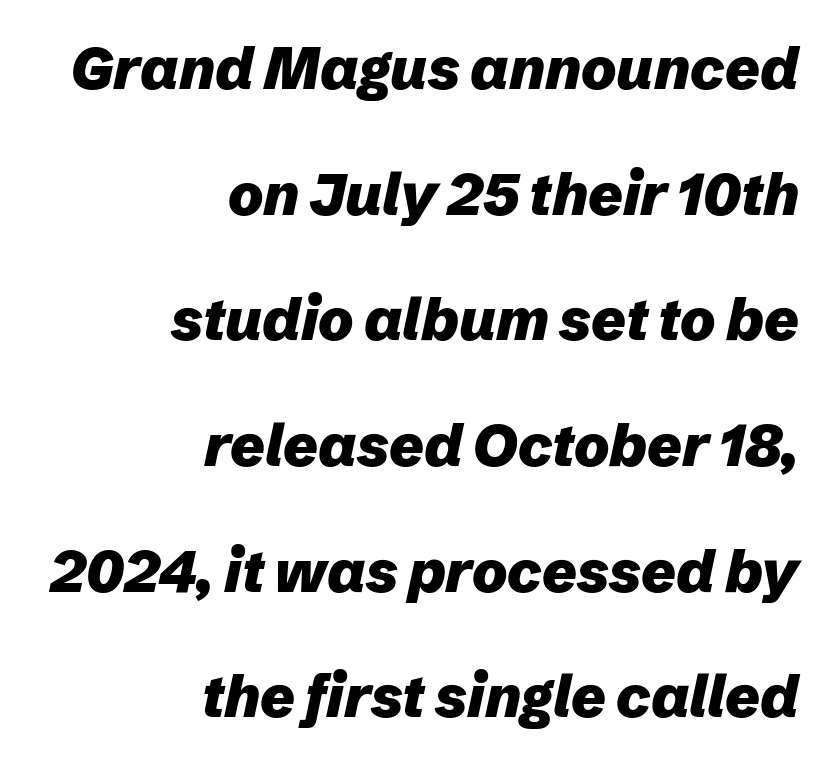
{"italic": "yes", "lean": "right", "slant_degrees": 12, "bold": "yes", "weight": "heavy", "width": "normal", "stroke_contrast": "low", "x_height": "medium", "monospaced": "no", "underline": "no", "align": "right", "line_spacing": "loose", "line_spacing_ratio": 2.13, "letter_spacing": "normal", "letter_spacing_em": 0.0, "glyph_px": 59}
